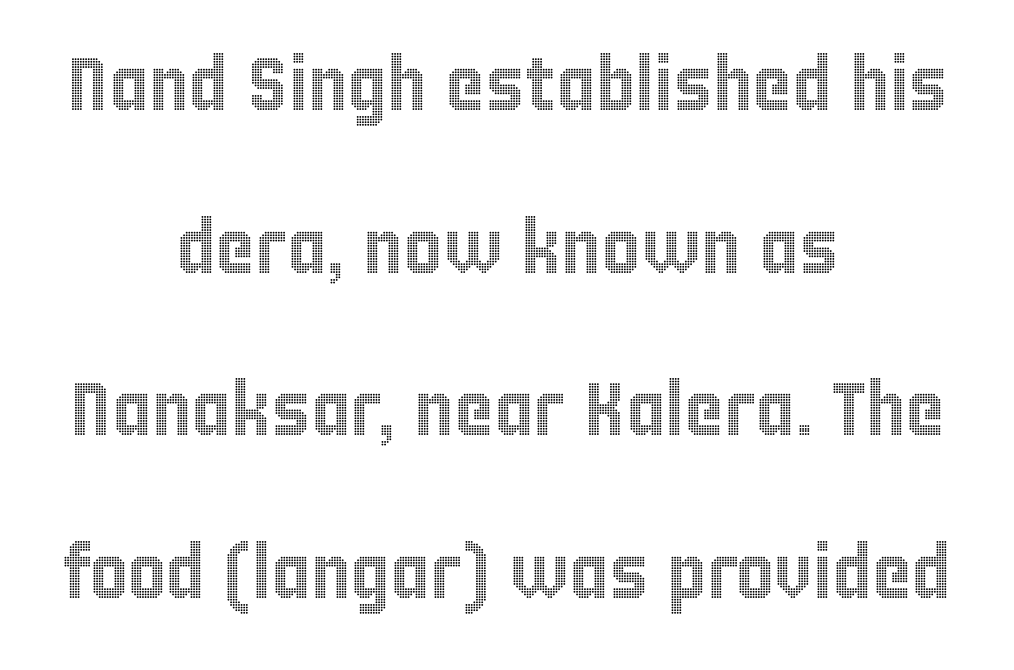
Notice the wide empty band between every row — that's loose leading. The axis of the letterforms is exactly vertical. Characters follow at the spacing the type designer built in. The area under the type is left untouched. Caption: multi-line text, centered on the measure.
